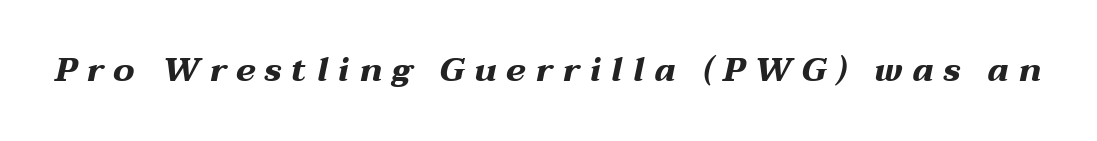
Compared with ordinary roman type, these characters are visibly tilted. The gap between lines stays unmarked. The passage shown is emphatically bold. Each letter keeps its own natural width here, so spacing adapts to shape. Inter-character spacing is expanded well beyond the font's built-in metrics.
